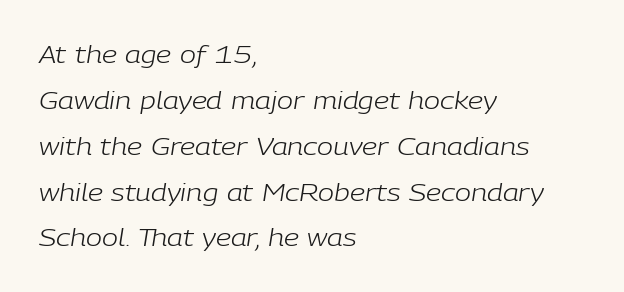
Q: Is the text bold? A: No.
Q: Is the text italic (slanted)? A: Yes, it leans right by about 9 degrees.
Q: Is the text underlined? A: No.
Q: How is the paragraph aligned? A: Left-aligned.
Q: Is the spacing between letters normal or unusually wide? A: Normal.
Q: Is the spacing between lines tight, normal or loose? A: Loose.
